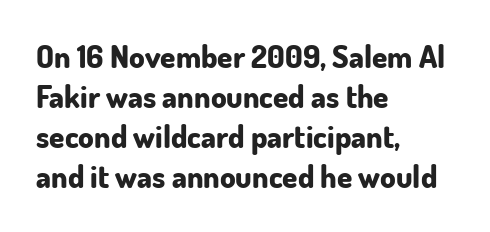
{"serif": "no", "italic": "no", "bold": "yes", "weight": "bold", "width": "normal", "stroke_contrast": "low", "x_height": "small", "monospaced": "no", "underline": "no", "align": "left", "line_spacing": "normal", "line_spacing_ratio": 1.29, "letter_spacing": "normal", "letter_spacing_em": 0.0, "glyph_px": 31}
